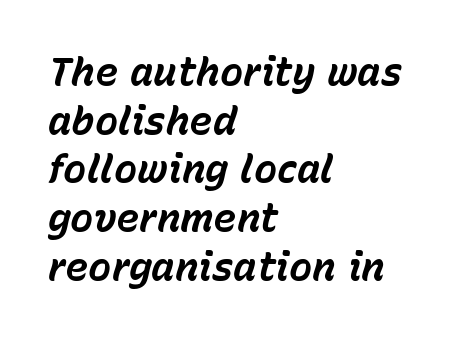
The image shows 39 px bold type, italic (leaning right); set left-aligned, normal line spacing (1.25x), normal letter spacing, not underlined; low stroke contrast and a medium x-height.
